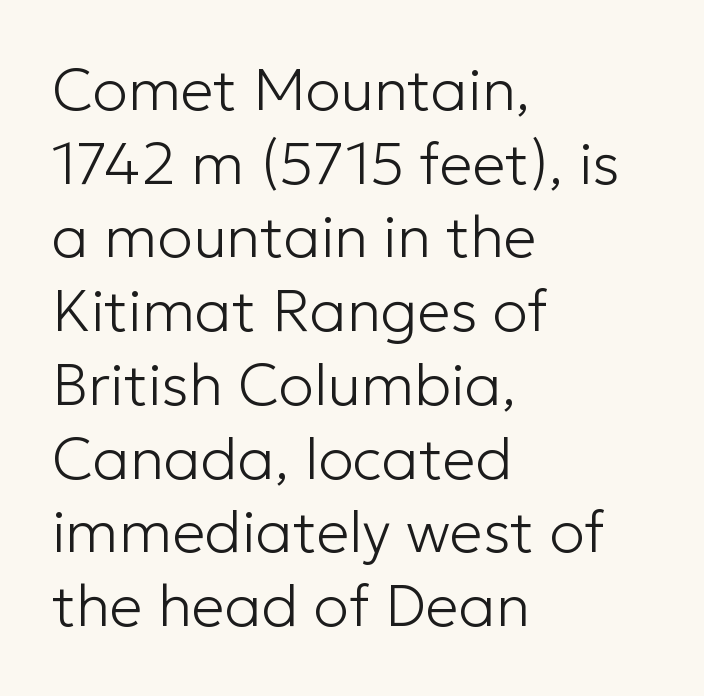
Q: Is the text bold? A: No.
Q: Is the text italic (slanted)? A: No, it is upright.
Q: Is the typeface a serif or a sans-serif typeface? A: Sans-serif.
Q: Is the text underlined? A: No.
Q: How is the paragraph aligned? A: Left-aligned.
Q: Is the spacing between letters normal or unusually wide? A: Normal.
Q: Is the spacing between lines tight, normal or loose? A: Normal.
Q: Width (condensed, normal, or wide)? A: Normal.
Q: Stroke contrast? A: Low.
Q: x-height? A: Medium.
Q: Monospaced? A: No.
